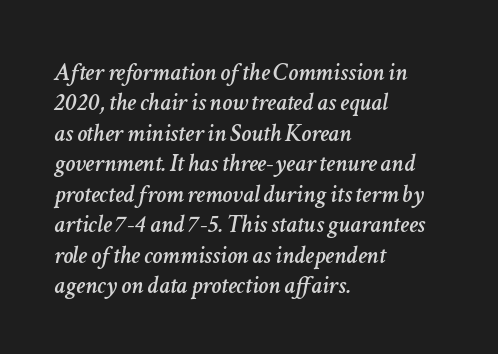
{"italic": "yes", "lean": "right", "slant_degrees": 11, "underline": "no", "align": "left", "line_spacing_ratio": 1.22, "letter_spacing": "normal", "letter_spacing_em": 0.0, "glyph_px": 25}
